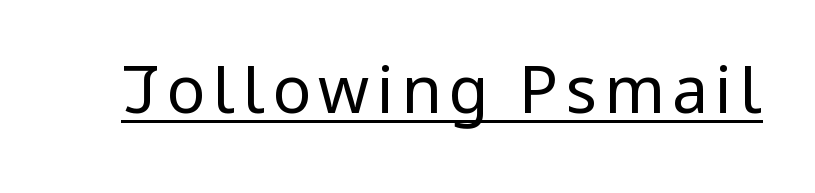
{"serif": "no", "italic": "no", "bold": "no", "weight": "regular", "width": "condensed", "stroke_contrast": "low", "x_height": "large", "monospaced": "no", "underline": "yes", "glyph_px": 65}
